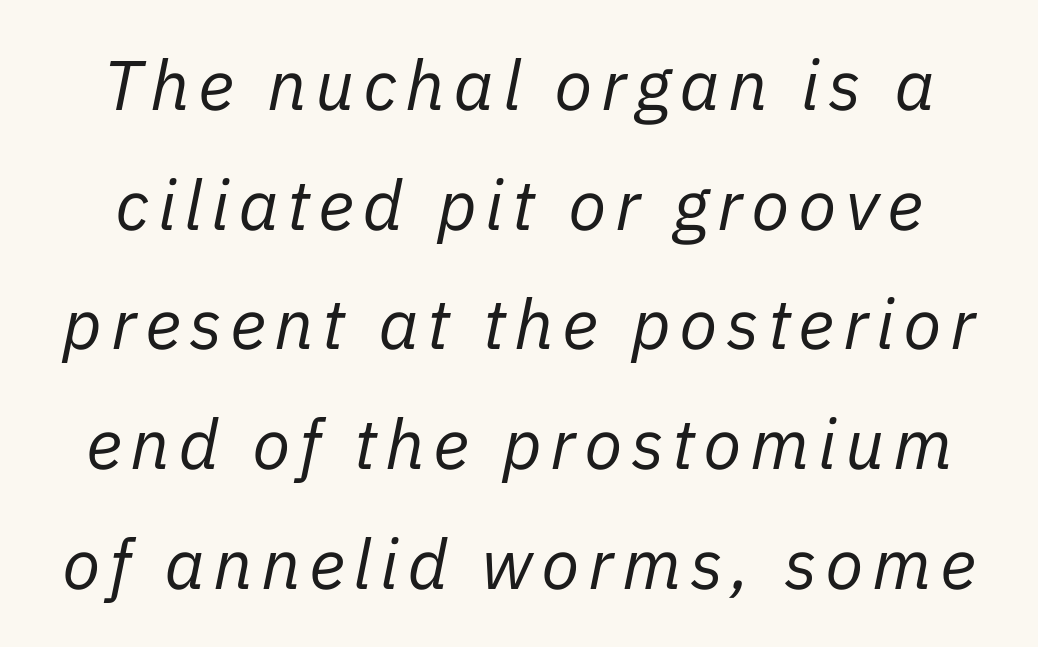
Q: Is the text bold? A: No.
Q: Is the text italic (slanted)? A: Yes, it leans right by about 11 degrees.
Q: Is the text underlined? A: No.
Q: Width (condensed, normal, or wide)? A: Normal.
Q: Stroke contrast? A: Low.
Q: x-height? A: Medium.
Q: Monospaced? A: No.
